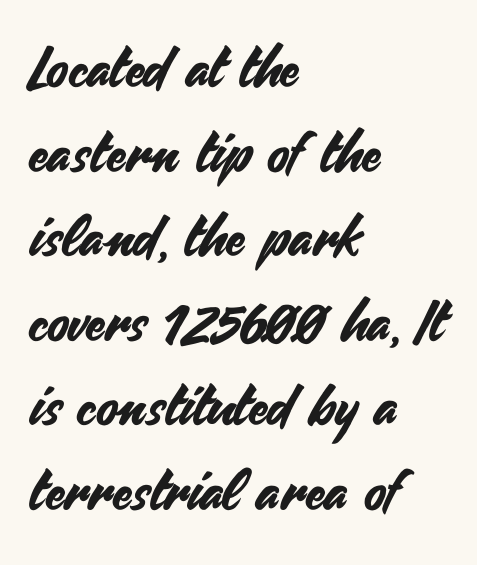
Q: Is the text italic (slanted)? A: Yes.
Q: Is the typeface a serif or a sans-serif typeface? A: Sans-serif.
Q: Is the text underlined? A: No.
Q: How is the paragraph aligned? A: Left-aligned.
Q: Is the spacing between letters normal or unusually wide? A: Normal.
Q: Is the spacing between lines tight, normal or loose? A: Normal.
Q: Width (condensed, normal, or wide)? A: Normal.
Q: Stroke contrast? A: Medium.
Q: x-height? A: Small.
Q: Monospaced? A: No.
